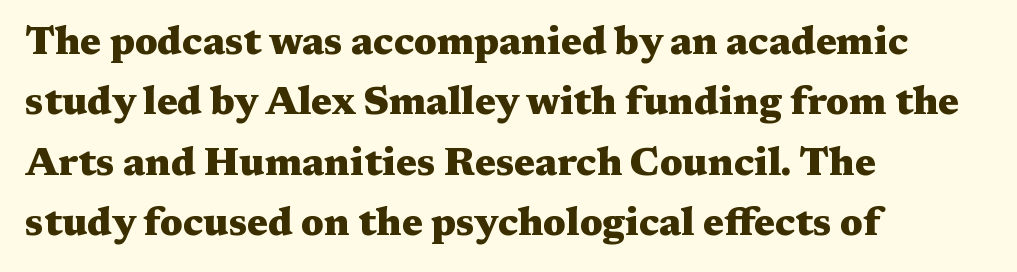
Q: Is the text bold? A: Yes.
Q: Is the text italic (slanted)? A: No, it is upright.
Q: Is the typeface a serif or a sans-serif typeface? A: Serif.
Q: Is the text underlined? A: No.
Q: How is the paragraph aligned? A: Left-aligned.
Q: Is the spacing between letters normal or unusually wide? A: Normal.
Q: Is the spacing between lines tight, normal or loose? A: Normal.
Q: Width (condensed, normal, or wide)? A: Wide.
Q: Stroke contrast? A: Medium.
Q: x-height? A: Medium.
Q: Monospaced? A: No.
